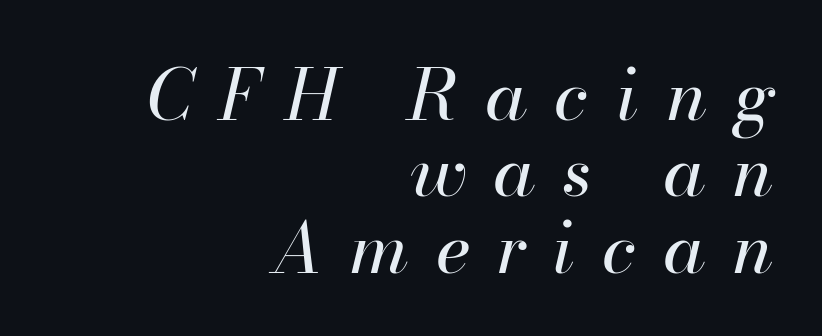
Caption: multi-line text, flush right, ragged left. There is plenty of visible air inserted between adjacent glyphs. Descender tails drop into unmarked territory. No chunkiness to these letters — they're not bold.
